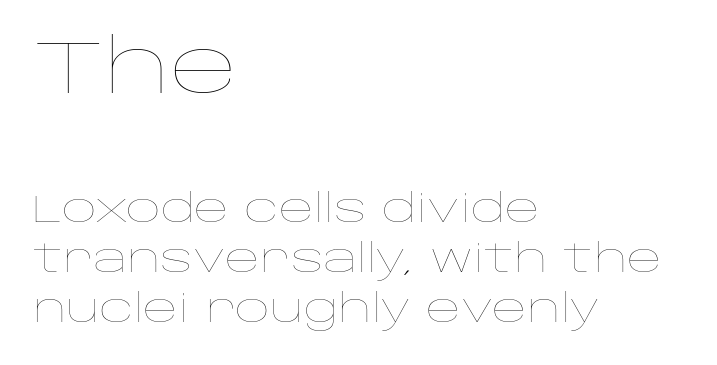
Q: Is the text bold? A: No.
Q: Is the text italic (slanted)? A: No, it is upright.
Q: Is the text underlined? A: No.
Q: How is the paragraph aligned? A: Left-aligned.
Q: Is the spacing between letters normal or unusually wide? A: Normal.
Q: Is the spacing between lines tight, normal or loose? A: Normal.
Q: Which block of text is set in a larger size, the first (top) or the second (bottom)? A: The first (top) one.
Q: Width (condensed, normal, or wide)? A: Wide.
Q: Stroke contrast? A: Low.
Q: x-height? A: Large.
Q: Monospaced? A: No.
